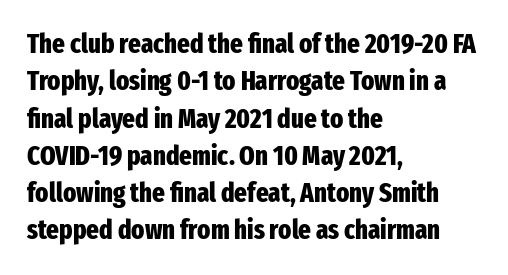
It's the straight-up-and-down kind of type. The lines are quadded left. Letter spacing: default. Rule under the text: the space is simply empty. The space between consecutive lines is moderate. Notice how thick the strokes are: this is what a full bold looks like.
